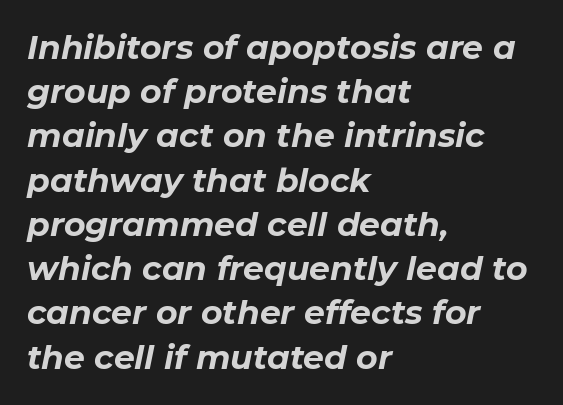
{"italic": "yes", "lean": "right", "slant_degrees": 11, "bold": "yes", "weight": "bold", "width": "normal", "stroke_contrast": "low", "x_height": "medium", "monospaced": "no", "underline": "no", "align": "left", "line_spacing": "normal", "line_spacing_ratio": 1.34, "letter_spacing": "normal", "letter_spacing_em": 0.0, "glyph_px": 33}
